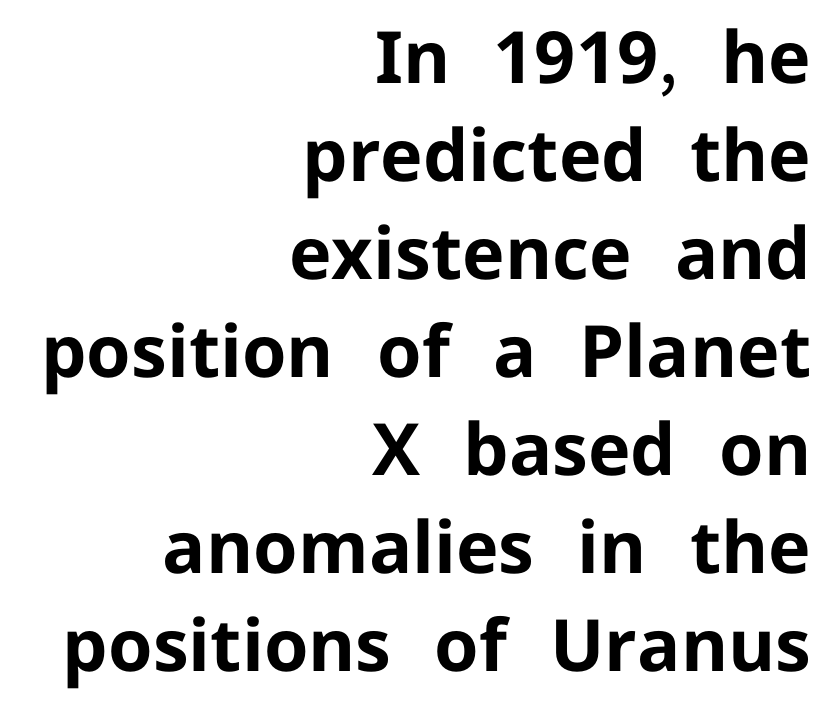
Decoration check: the copy has no underline. Posture: vertical. Type style note: lacks serifs. Do the characters align in a grid? No, the font is proportional. Is the type bold? Yes — the strokes are clearly thick and heavy. Normally led — the rows are evenly, conventionally spaced.
